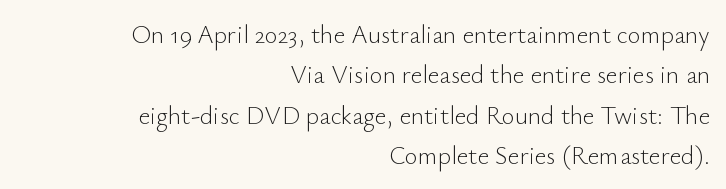
Anything drawn beneath the words? Only blank space. No chunkiness to these letters — they're not bold. Upright lettering throughout. A normal amount of white space separates one row of letters from the next.
